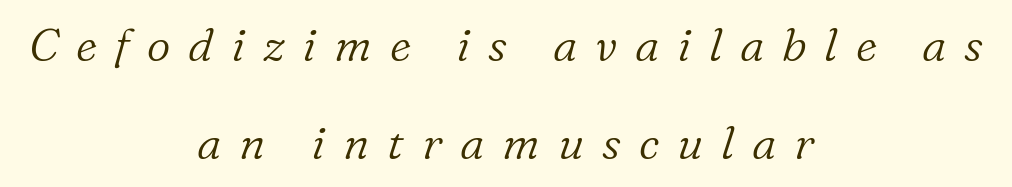
The space between consecutive lines is lavish. Heaviness? Minimal to ordinary, like unemphasized prose. What stands out about the letter spacing? Its width — letters are far apart. A typesetter would call this proportional, since set widths differ per character. If you drew a line through each stem, it would be angled.
